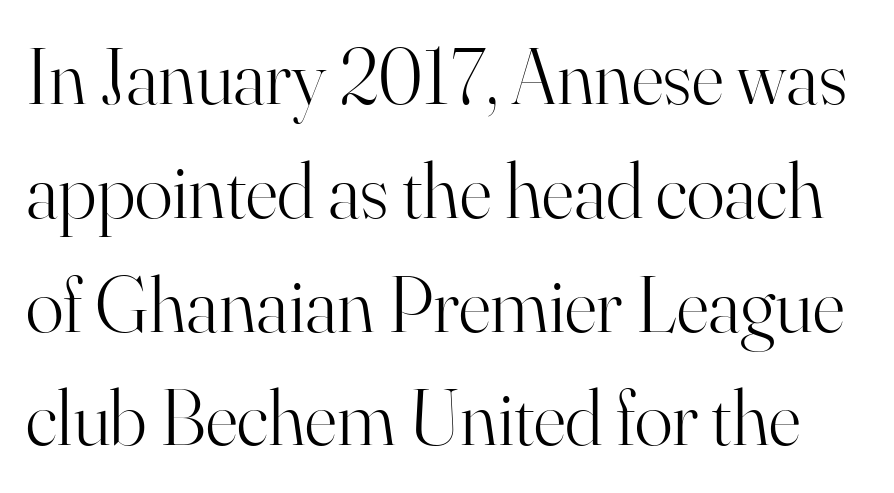
In terms of letterspacing, this is plain default setting. Compared with typical paragraphs, the rows here are spaced about the same. The rendering shows small feet on the letterforms — a serif design. Italic: no, the glyphs are upright roman. Weight: regular or lighter.
